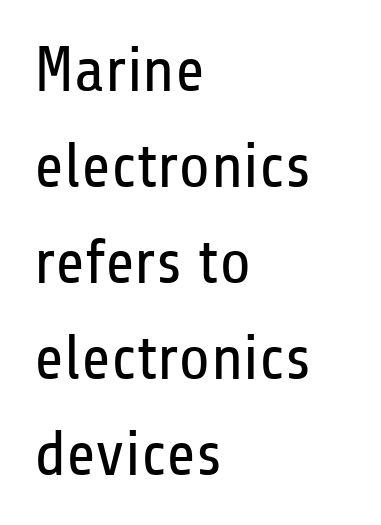
The image shows 64 px regular-weight, condensed sans-serif type, upright; set left-aligned, normal line spacing (1.5x), normal letter spacing, not underlined; low stroke contrast and a medium x-height.
